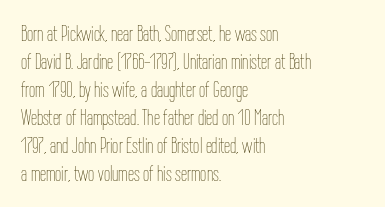
Q: Is the text bold? A: No.
Q: Is the text italic (slanted)? A: No, it is upright.
Q: Is the text underlined? A: No.
Q: How is the paragraph aligned? A: Left-aligned.
Q: Is the spacing between letters normal or unusually wide? A: Normal.
Q: Is the spacing between lines tight, normal or loose? A: Normal.
